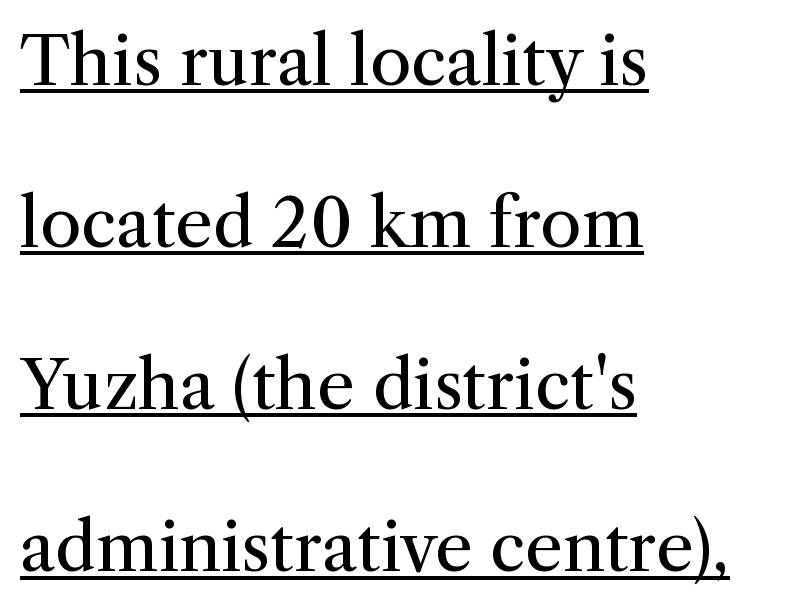
The image shows 67 px regular-weight serif type, upright; set left-aligned, loose line spacing (2.42x), normal letter spacing, underlined; medium stroke contrast and a medium x-height.
